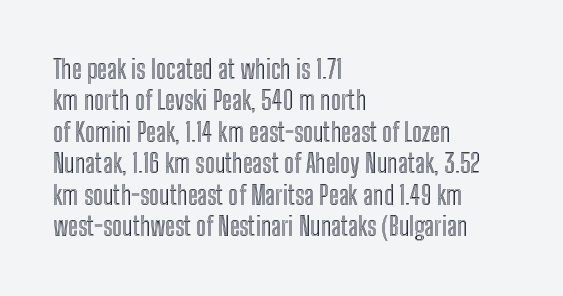
{"italic": "no", "underline": "no", "align": "left", "line_spacing_ratio": 1.21, "letter_spacing": "normal", "letter_spacing_em": 0.0, "glyph_px": 26}
